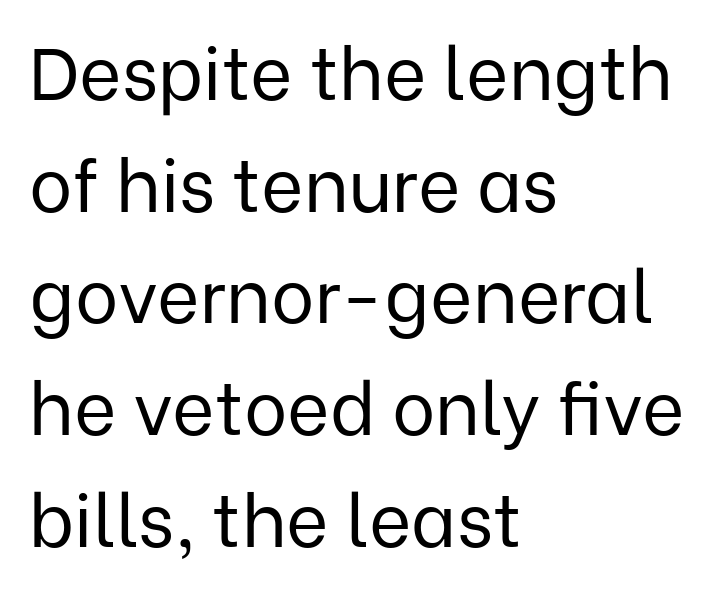
Horizontally, the lines are justified to the leading edge only. The line texture is even and compact thanks to regular tracking. A light-to-regular cut is what we see here. A typesetter would call this leading conventional body-copy spacing.
